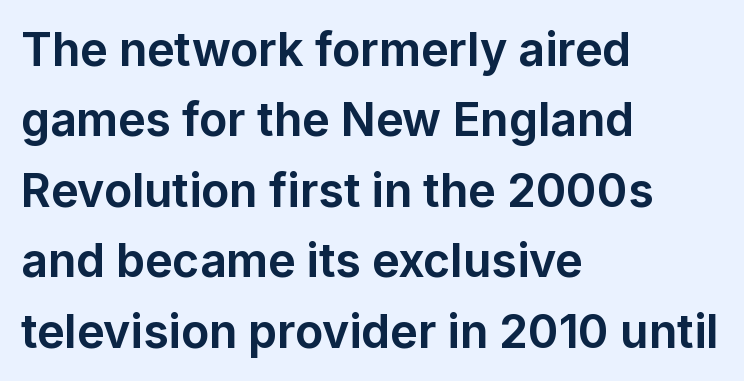
Q: Is the text bold? A: Yes.
Q: Is the text italic (slanted)? A: No, it is upright.
Q: Is the typeface a serif or a sans-serif typeface? A: Sans-serif.
Q: Is the text underlined? A: No.
Q: How is the paragraph aligned? A: Left-aligned.
Q: Is the spacing between letters normal or unusually wide? A: Normal.
Q: Is the spacing between lines tight, normal or loose? A: Normal.
Q: Width (condensed, normal, or wide)? A: Normal.
Q: Stroke contrast? A: Low.
Q: x-height? A: Medium.
Q: Monospaced? A: No.
